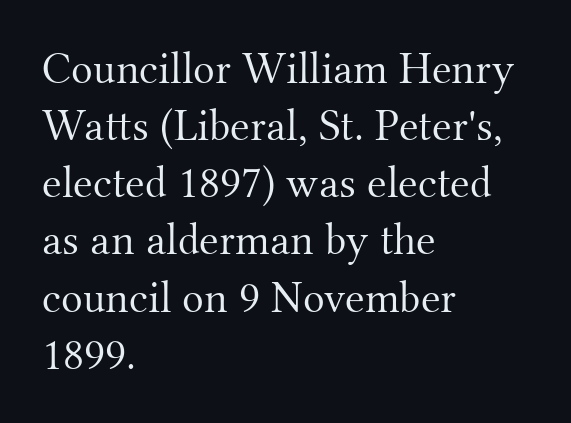
The face used here is proportionally spaced, like ordinary book or web type. Rendered with straight, roman letterforms. Layout note: lines flush left. Honestly, the letter spacing is just normal — you wouldn't notice it.
